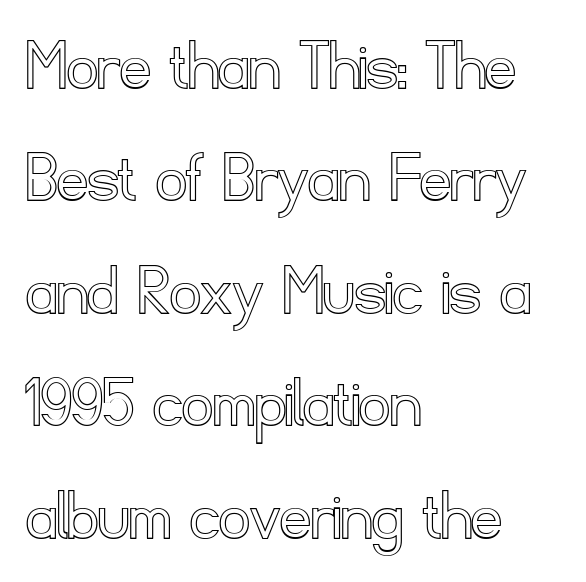
Q: Is the text italic (slanted)? A: No, it is upright.
Q: Is the text underlined? A: No.
Q: How is the paragraph aligned? A: Left-aligned.
Q: Is the spacing between letters normal or unusually wide? A: Normal.
Q: Is the spacing between lines tight, normal or loose? A: Normal.
Q: Width (condensed, normal, or wide)? A: Normal.
Q: x-height? A: Small.
Q: Monospaced? A: No.
